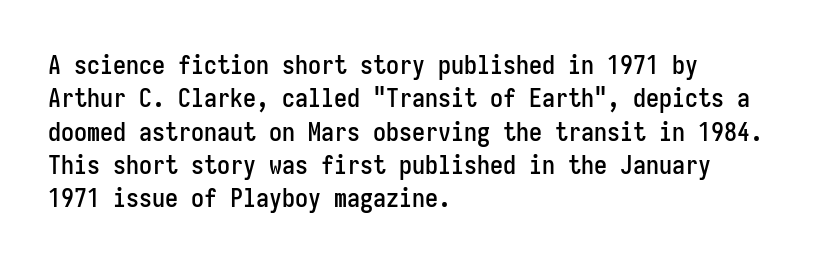
{"italic": "no", "underline": "no", "align": "left", "line_spacing": "normal", "line_spacing_ratio": 1.28, "letter_spacing": "normal", "letter_spacing_em": 0.0, "glyph_px": 26}
